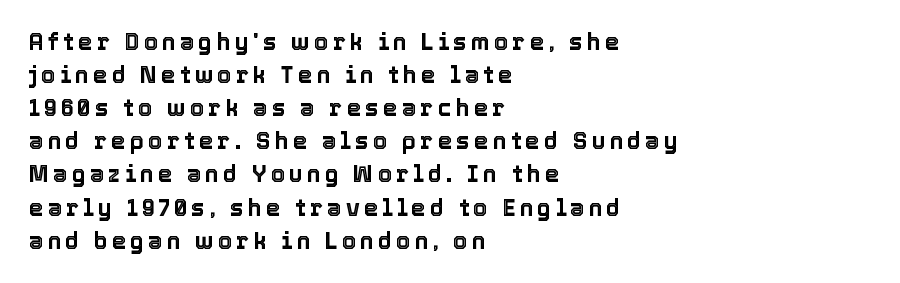
{"italic": "no", "underline": "no", "align": "left", "line_spacing": "normal", "line_spacing_ratio": 1.44, "glyph_px": 23}
